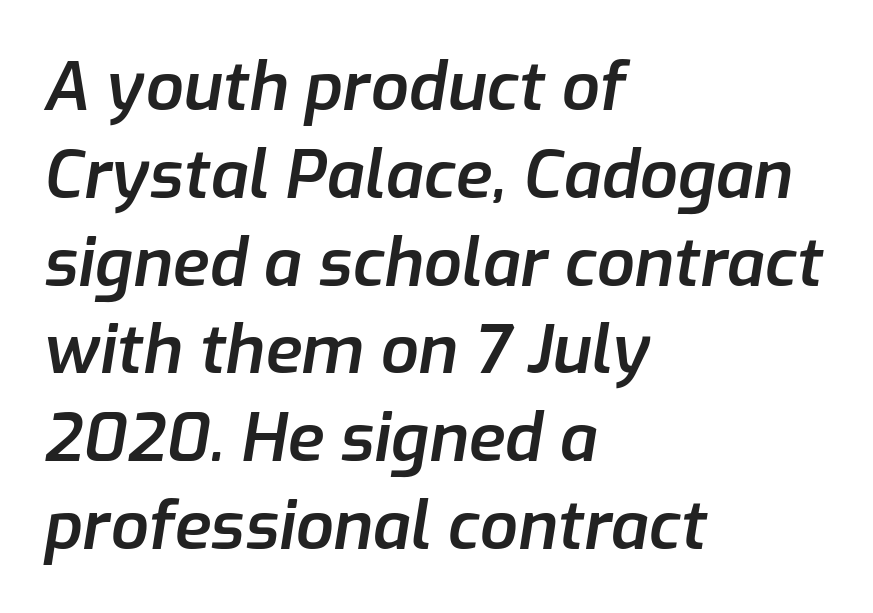
{"italic": "yes", "lean": "right", "slant_degrees": 9, "bold": "semi", "weight": "semibold", "width": "normal", "stroke_contrast": "low", "x_height": "medium", "monospaced": "no", "underline": "no", "align": "left", "line_spacing": "normal", "line_spacing_ratio": 1.31, "letter_spacing": "normal", "letter_spacing_em": 0.0, "glyph_px": 67}
